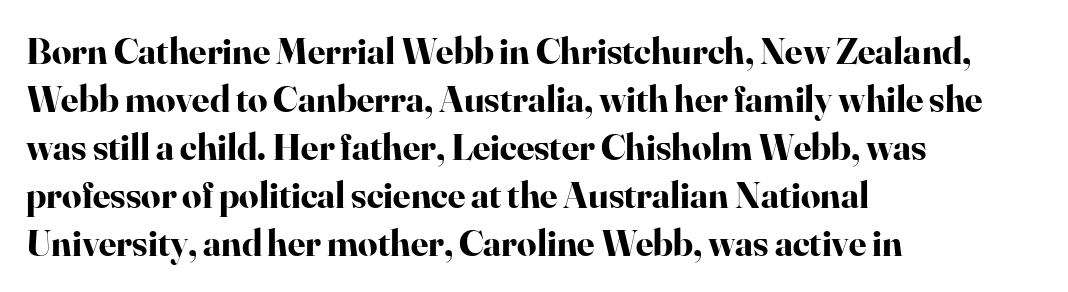
Q: Is the text bold? A: Yes.
Q: Is the text italic (slanted)? A: No, it is upright.
Q: Is the typeface a serif or a sans-serif typeface? A: Serif.
Q: Is the text underlined? A: No.
Q: How is the paragraph aligned? A: Left-aligned.
Q: Is the spacing between letters normal or unusually wide? A: Normal.
Q: Is the spacing between lines tight, normal or loose? A: Normal.
Q: Width (condensed, normal, or wide)? A: Normal.
Q: Stroke contrast? A: High.
Q: x-height? A: Small.
Q: Monospaced? A: No.
